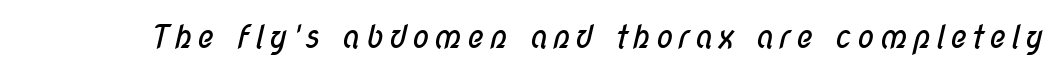
The image shows 32 px regular-weight, condensed sans-serif type; set not underlined; low stroke contrast and a medium x-height.
